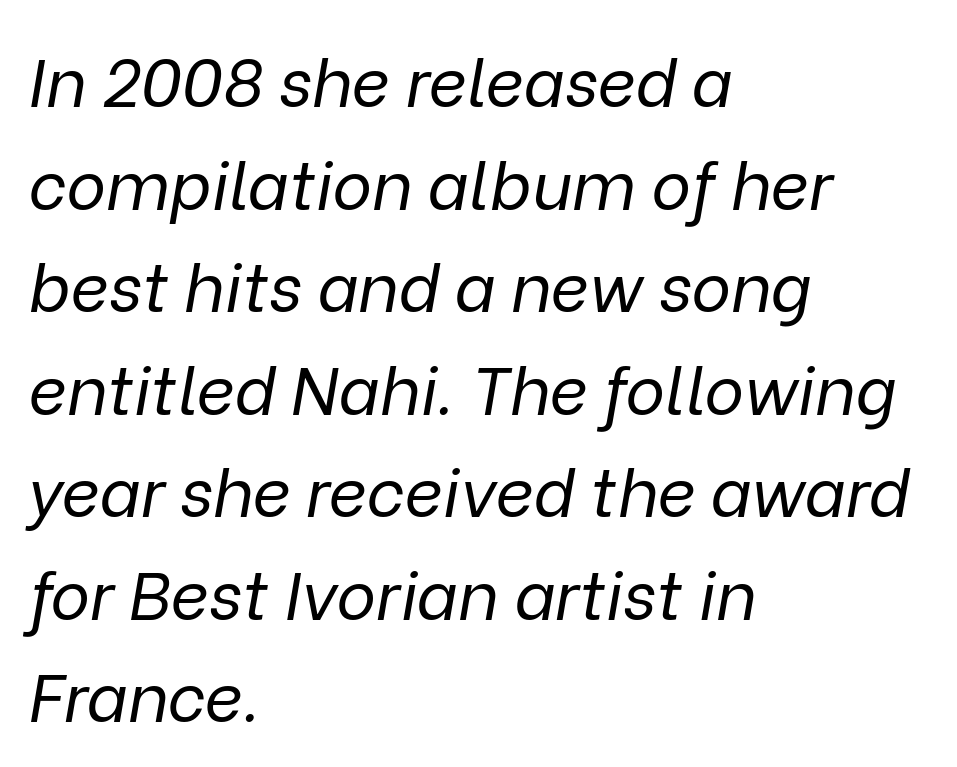
{"italic": "yes", "lean": "right", "slant_degrees": 9, "bold": "no", "weight": "regular", "width": "normal", "stroke_contrast": "low", "x_height": "medium", "monospaced": "no", "underline": "no", "align": "left", "line_spacing": "normal", "line_spacing_ratio": 1.53, "letter_spacing": "normal", "letter_spacing_em": 0.0, "glyph_px": 67}
